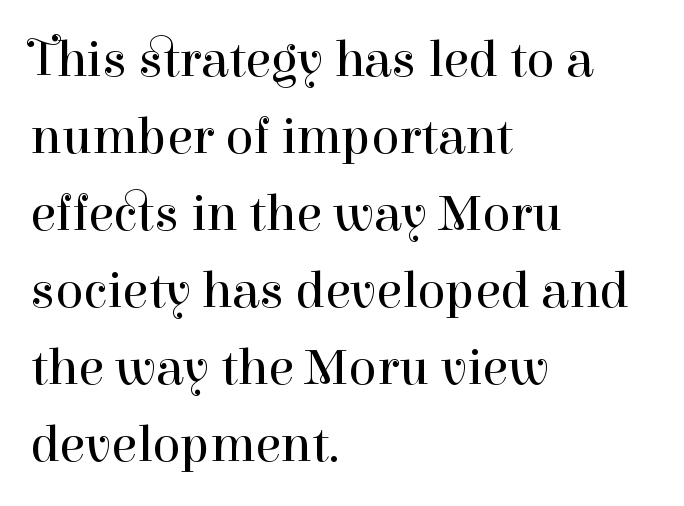
Q: Is the text bold? A: No.
Q: Is the text italic (slanted)? A: No, it is upright.
Q: Is the typeface a serif or a sans-serif typeface? A: Serif.
Q: Is the text underlined? A: No.
Q: How is the paragraph aligned? A: Left-aligned.
Q: Is the spacing between letters normal or unusually wide? A: Normal.
Q: Is the spacing between lines tight, normal or loose? A: Normal.
Q: Width (condensed, normal, or wide)? A: Normal.
Q: Stroke contrast? A: High.
Q: x-height? A: Medium.
Q: Monospaced? A: No.
